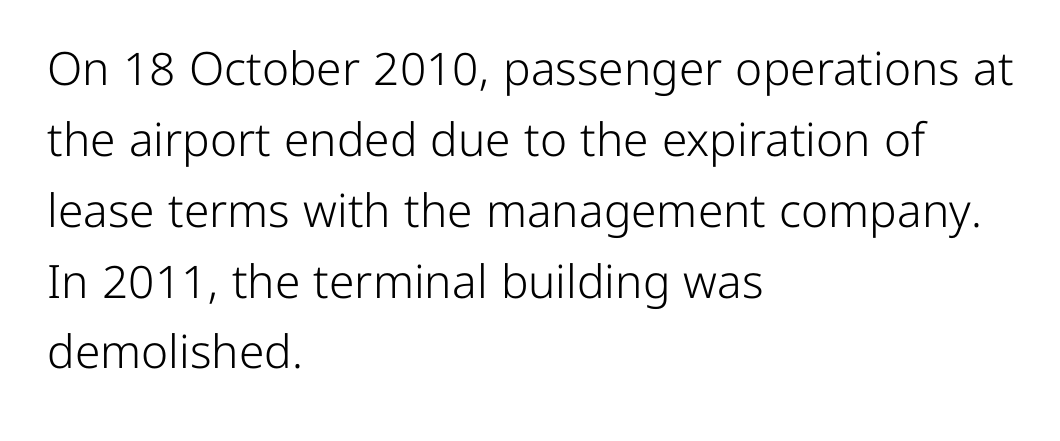
The lettering stays uniformly vertical, giving the passage a roman look. Inter-character spacing is left at the font's built-in metrics. Notice how descenders clear the ascenders below comfortably — that's standard leading. Is this a fixed-width face? No — the glyphs have proportional, varying widths.
